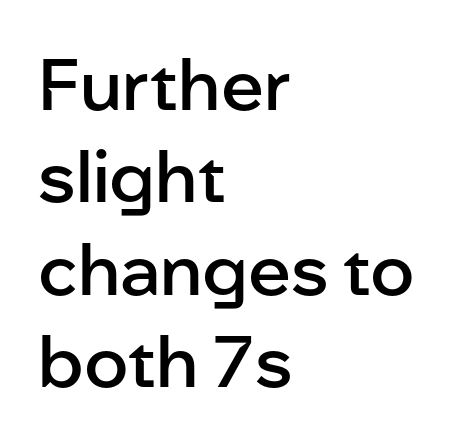
Q: Is the text bold? A: Semi-bold.
Q: Is the text italic (slanted)? A: No, it is upright.
Q: Is the typeface a serif or a sans-serif typeface? A: Sans-serif.
Q: Is the text underlined? A: No.
Q: How is the paragraph aligned? A: Left-aligned.
Q: Is the spacing between letters normal or unusually wide? A: Normal.
Q: Is the spacing between lines tight, normal or loose? A: Normal.
Q: Width (condensed, normal, or wide)? A: Normal.
Q: Stroke contrast? A: Low.
Q: x-height? A: Medium.
Q: Monospaced? A: No.
